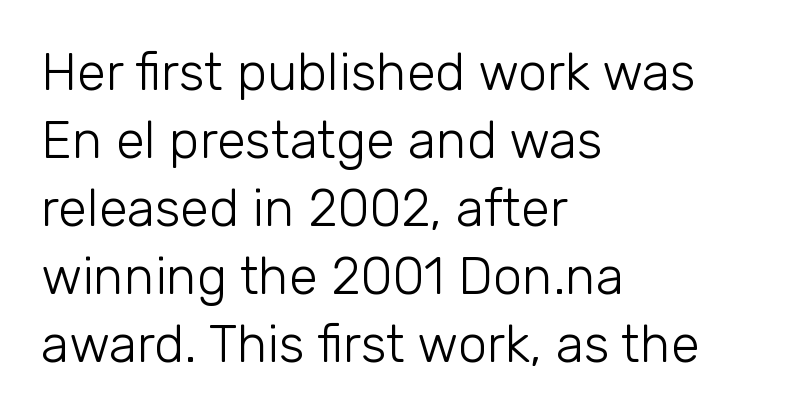
The image shows 52 px light sans-serif type, upright; set left-aligned, normal line spacing (1.31x), normal letter spacing, not underlined; low stroke contrast and a medium x-height.
